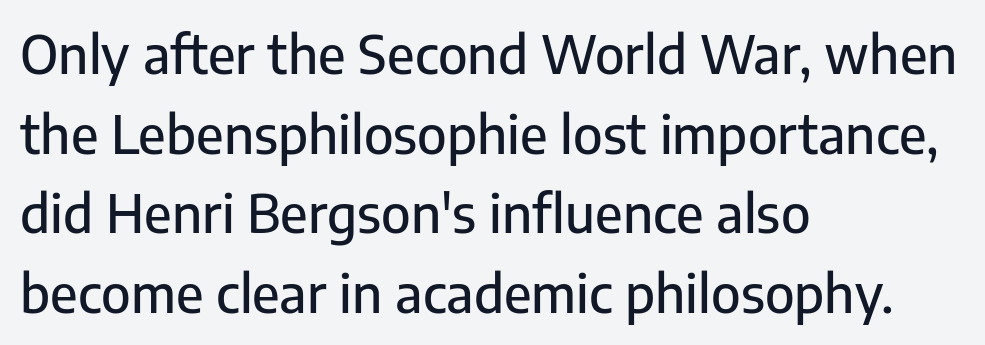
Q: Is the text italic (slanted)? A: No, it is upright.
Q: Is the typeface a serif or a sans-serif typeface? A: Sans-serif.
Q: Is the text underlined? A: No.
Q: How is the paragraph aligned? A: Left-aligned.
Q: Is the spacing between letters normal or unusually wide? A: Normal.
Q: Is the spacing between lines tight, normal or loose? A: Normal.
Q: Width (condensed, normal, or wide)? A: Normal.
Q: Stroke contrast? A: Low.
Q: x-height? A: Medium.
Q: Monospaced? A: No.
